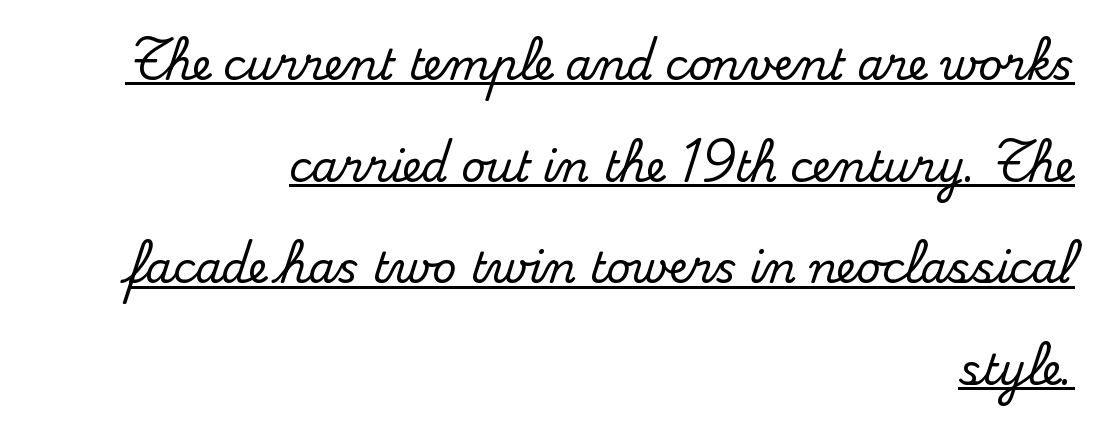
The image shows 42 px text type; set right-aligned, loose line spacing (2.42x), normal letter spacing, underlined; medium stroke contrast and a small x-height.
